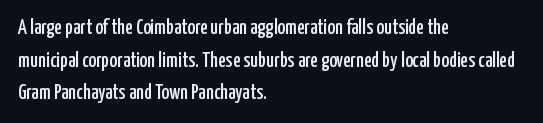
The line-height multiplier appears to be the usual default. Posture: straight, roman, zero tilt. This sample uses plain, unmodified letter spacing. No word sits above an underline.
